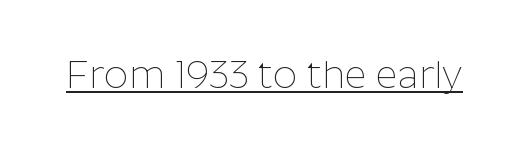
Q: Is the text bold? A: No.
Q: Is the text italic (slanted)? A: No, it is upright.
Q: Is the typeface a serif or a sans-serif typeface? A: Sans-serif.
Q: Is the text underlined? A: Yes.
Q: Is the spacing between letters normal or unusually wide? A: Normal.
Q: Width (condensed, normal, or wide)? A: Normal.
Q: Stroke contrast? A: Low.
Q: x-height? A: Medium.
Q: Monospaced? A: No.
